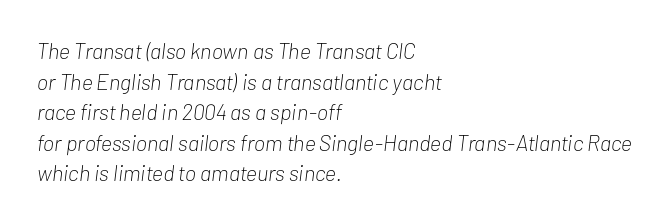
Q: Is the text bold? A: No.
Q: Is the text italic (slanted)? A: Yes, it leans right by about 7 degrees.
Q: Is the text underlined? A: No.
Q: How is the paragraph aligned? A: Left-aligned.
Q: Is the spacing between letters normal or unusually wide? A: Normal.
Q: Is the spacing between lines tight, normal or loose? A: Normal.
